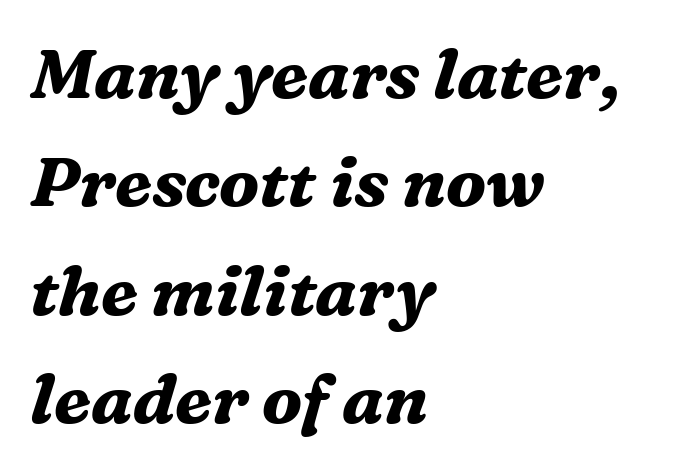
Q: Is the text bold? A: Yes.
Q: Is the text italic (slanted)? A: Yes, it leans right by about 16 degrees.
Q: Is the typeface a serif or a sans-serif typeface? A: Serif.
Q: Is the text underlined? A: No.
Q: How is the paragraph aligned? A: Left-aligned.
Q: Is the spacing between letters normal or unusually wide? A: Normal.
Q: Is the spacing between lines tight, normal or loose? A: Normal.
Q: Width (condensed, normal, or wide)? A: Normal.
Q: Stroke contrast? A: Medium.
Q: x-height? A: Medium.
Q: Monospaced? A: No.
